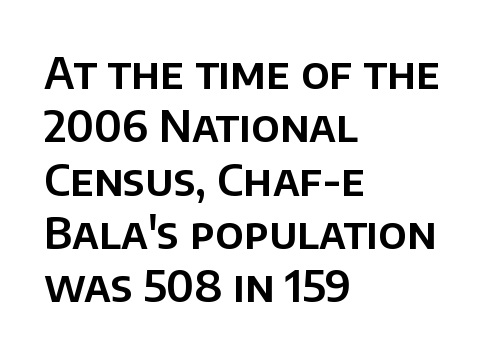
Q: Is the text italic (slanted)? A: No, it is upright.
Q: Is the typeface a serif or a sans-serif typeface? A: Sans-serif.
Q: Is the text underlined? A: No.
Q: How is the paragraph aligned? A: Left-aligned.
Q: Is the spacing between letters normal or unusually wide? A: Normal.
Q: Width (condensed, normal, or wide)? A: Normal.
Q: Stroke contrast? A: Low.
Q: x-height? A: Large.
Q: Monospaced? A: No.
